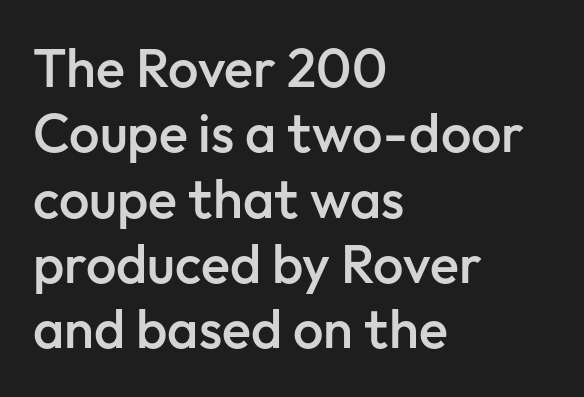
Q: Is the text bold? A: Semi-bold.
Q: Is the text italic (slanted)? A: No, it is upright.
Q: Is the typeface a serif or a sans-serif typeface? A: Sans-serif.
Q: Is the text underlined? A: No.
Q: How is the paragraph aligned? A: Left-aligned.
Q: Is the spacing between letters normal or unusually wide? A: Normal.
Q: Width (condensed, normal, or wide)? A: Normal.
Q: Stroke contrast? A: Low.
Q: x-height? A: Medium.
Q: Monospaced? A: No.
